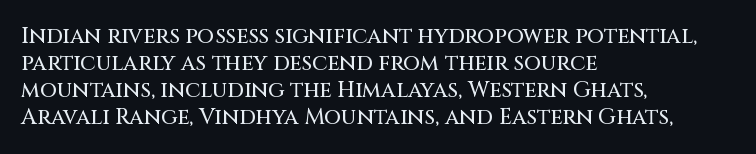
The image shows 22 px text type, upright; set left-aligned, line spacing 1.22x, normal letter spacing, not underlined.
